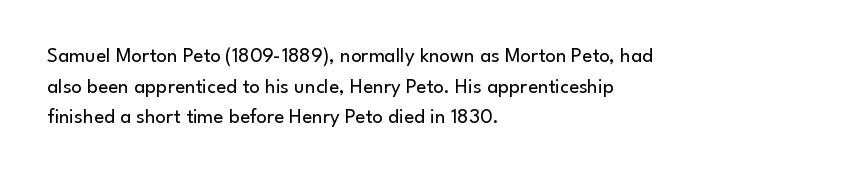
The image shows 21 px text type, upright; set left-aligned, normal line spacing (1.46x), normal letter spacing, not underlined.
